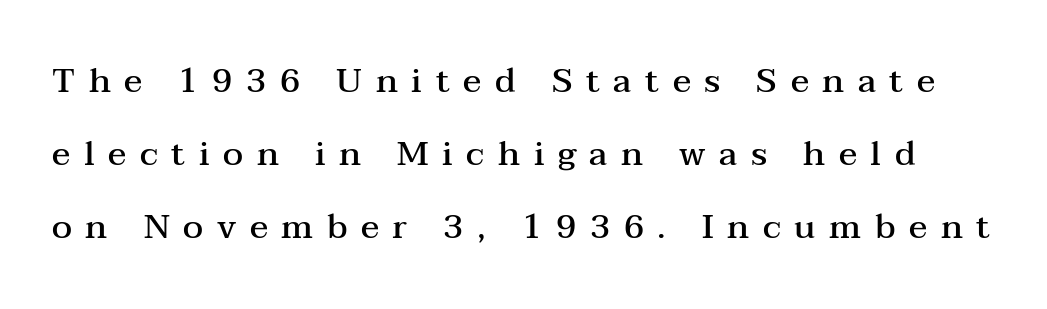
Q: Is the text bold? A: Semi-bold.
Q: Is the text italic (slanted)? A: No, it is upright.
Q: Is the typeface a serif or a sans-serif typeface? A: Serif.
Q: Is the text underlined? A: No.
Q: Is the spacing between letters normal or unusually wide? A: Unusually wide.
Q: Is the spacing between lines tight, normal or loose? A: Loose.
Q: Width (condensed, normal, or wide)? A: Wide.
Q: Stroke contrast? A: Medium.
Q: x-height? A: Medium.
Q: Monospaced? A: No.
